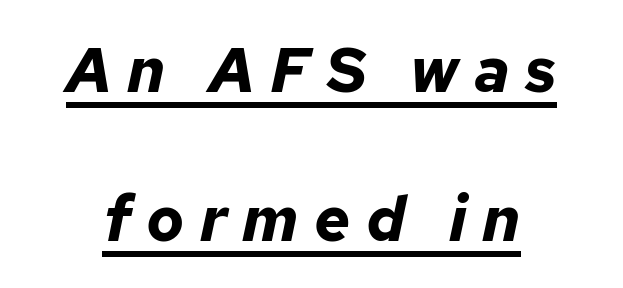
Q: Is the text bold? A: Yes.
Q: Is the text italic (slanted)? A: Yes, it leans right by about 12 degrees.
Q: Is the text underlined? A: Yes.
Q: Is the spacing between letters normal or unusually wide? A: Unusually wide.
Q: Is the spacing between lines tight, normal or loose? A: Loose.
Q: Width (condensed, normal, or wide)? A: Normal.
Q: Stroke contrast? A: Low.
Q: x-height? A: Medium.
Q: Monospaced? A: No.
